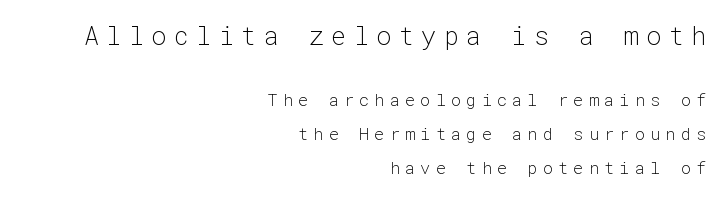
The emphasis by scale lands on block number one, above. These lines stand farther apart than default settings would place them. Has an underline been added? It has not. Caption: face not bold, strokes unweighted. Glyph-to-glyph distance is far greater than everyday printed text.
